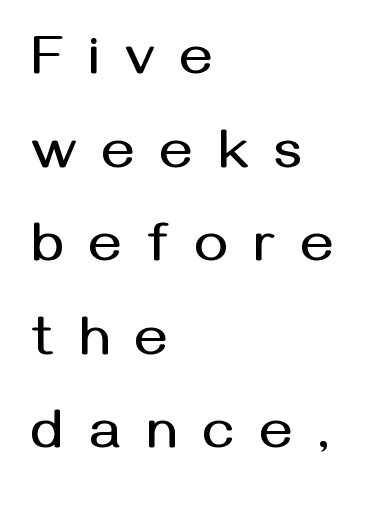
{"serif": "no", "italic": "no", "width": "normal", "stroke_contrast": "medium", "x_height": "medium", "monospaced": "no", "underline": "no", "align": "left", "line_spacing": "normal", "line_spacing_ratio": 1.67, "letter_spacing": "wide", "letter_spacing_em": 0.46, "glyph_px": 56}
